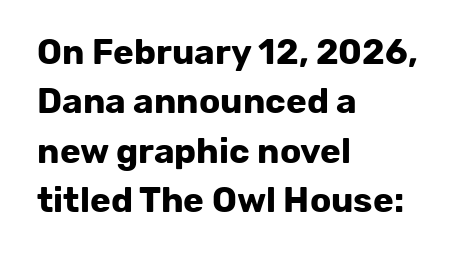
The image shows 35 px bold sans-serif type, upright; set left-aligned, normal line spacing (1.41x), normal letter spacing, not underlined; low stroke contrast and a medium x-height.
